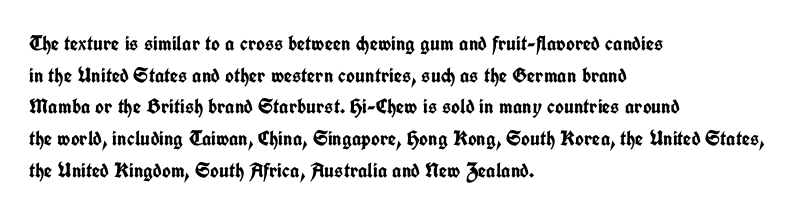
The image shows 21 px bold type, upright; set left-aligned, normal line spacing (1.51x), normal letter spacing, not underlined.
